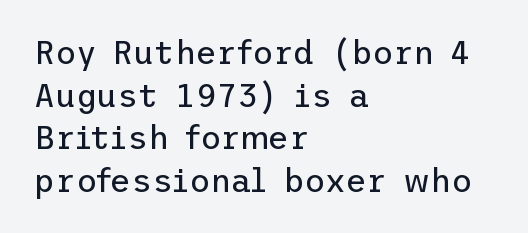
Q: Is the text bold? A: No.
Q: Is the text italic (slanted)? A: No, it is upright.
Q: Is the typeface a serif or a sans-serif typeface? A: Sans-serif.
Q: Is the text underlined? A: No.
Q: How is the paragraph aligned? A: Left-aligned.
Q: Is the spacing between letters normal or unusually wide? A: Normal.
Q: Is the spacing between lines tight, normal or loose? A: Normal.
Q: Width (condensed, normal, or wide)? A: Normal.
Q: Stroke contrast? A: Low.
Q: x-height? A: Medium.
